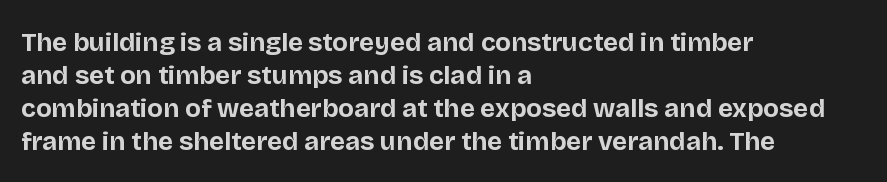
Q: Is the text bold? A: Yes.
Q: Is the text italic (slanted)? A: No, it is upright.
Q: Is the text underlined? A: No.
Q: How is the paragraph aligned? A: Left-aligned.
Q: Is the spacing between letters normal or unusually wide? A: Normal.
Q: Is the spacing between lines tight, normal or loose? A: Normal.
